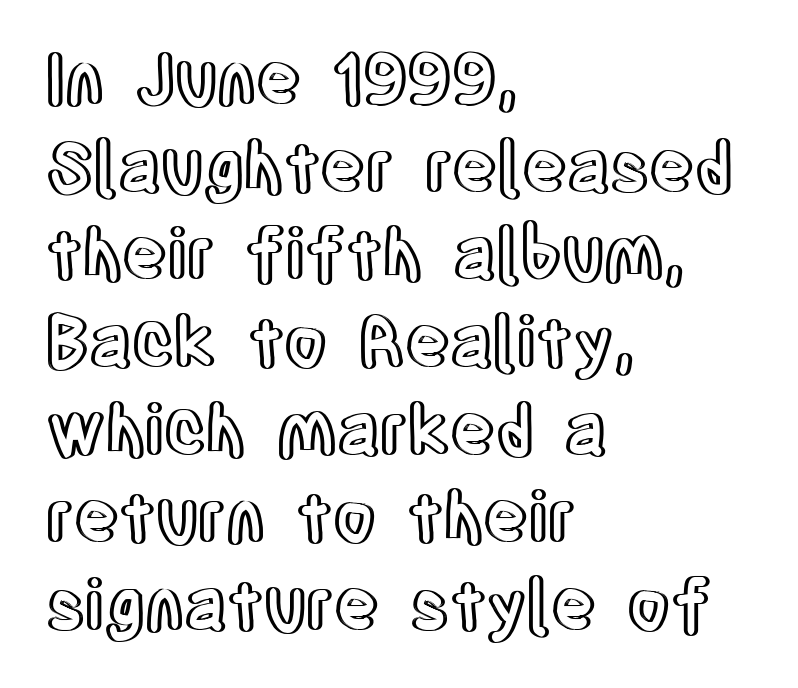
{"italic": "no", "width": "condensed", "x_height": "large", "monospaced": "no", "underline": "no", "align": "left", "line_spacing": "normal", "line_spacing_ratio": 1.27, "letter_spacing": "normal", "letter_spacing_em": 0.0, "glyph_px": 69}
